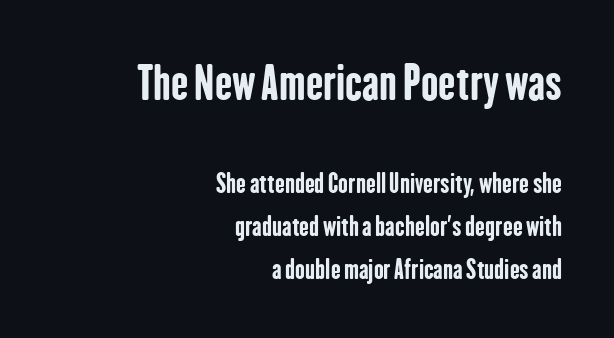
{"serif": "no", "italic": "no", "bold": "yes", "weight": "bold", "width": "condensed", "stroke_contrast": "low", "x_height": "medium", "monospaced": "no", "underline": "no", "align": "right", "line_spacing": "normal", "line_spacing_ratio": 1.67, "letter_spacing": "normal", "letter_spacing_em": 0.0, "larger_block": "first", "size_ratio": 1.77, "glyph_px": 46}
